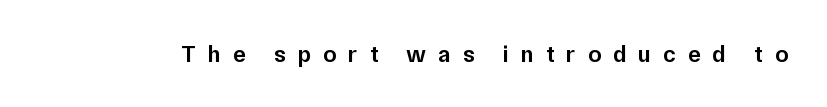
The image shows 24 px text type, upright; set unusually wide letter spacing (+0.49 em), not underlined.
